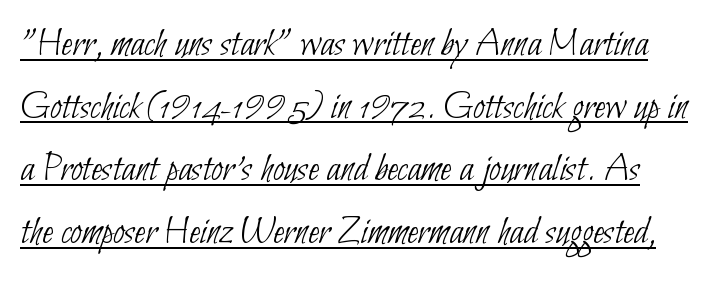
To sum up the face: it is a sans, with no serifs. Horizontal bands of white between lines are of average thickness. The face used here is proportionally spaced, like ordinary book or web type. Nothing heavy about these letters — not bold at all. Caption: standard tracking, unaltered. Notice how a bar underscores the lettering throughout.
